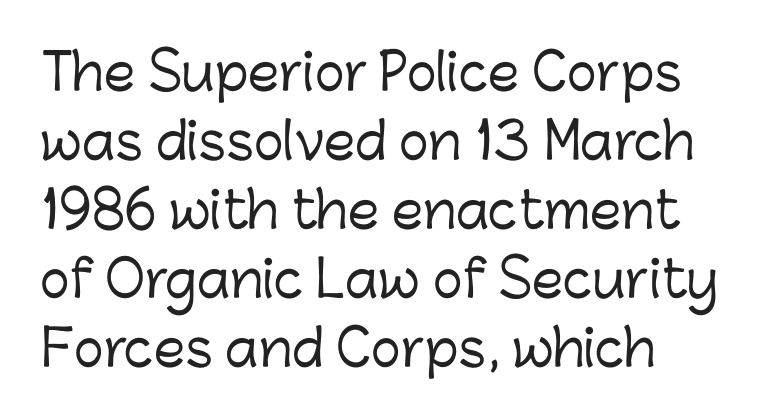
The image shows 50 px sans-serif type, upright; set normal line spacing (1.38x), normal letter spacing, not underlined; low stroke contrast and a medium x-height.
